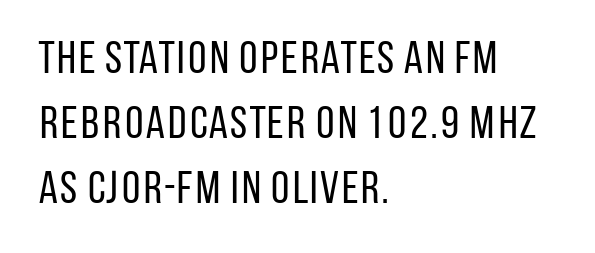
If you measured baseline to baseline, you'd find a middling distance. Observe the ordinary spacing: letters are neighbours, not strangers. The letters advance in unequal steps, a hallmark of proportional type. The passage shown is typeset with a sans-serif family. Italic? Not at all — the glyphs are vertical.
